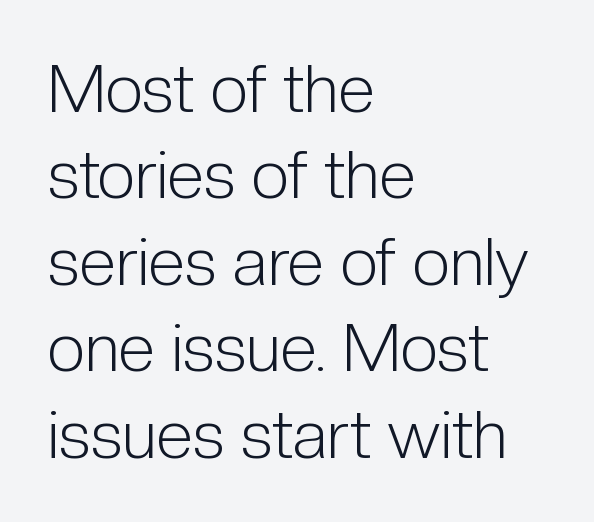
The image shows 67 px light, condensed sans-serif type, upright; set left-aligned, normal line spacing (1.29x), normal letter spacing, not underlined; low stroke contrast and a medium x-height.
